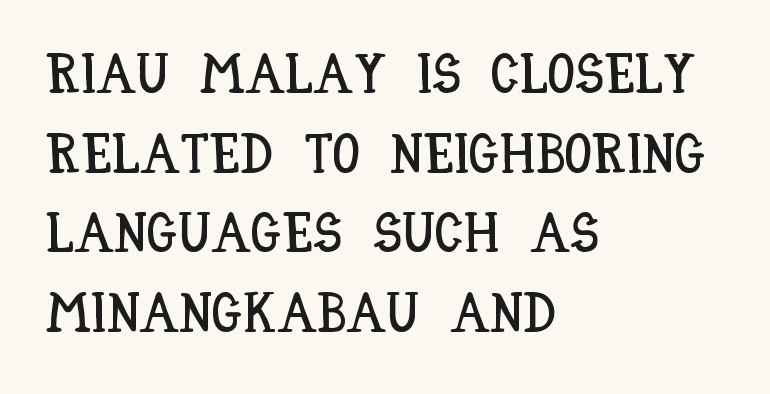
Students, observe: this is what conventionally led text looks like. The tracking reads as untouched default to a designer's eye. Note the varied advance widths — an 'i' is clearly narrower than an 'm'. A clean baseline with only descenders dipping below it. The font's upright variant was chosen for this text.
